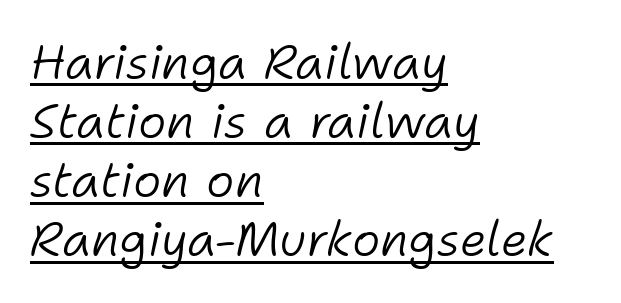
What stands out about the letter spacing? Nothing — it is the standard amount. The face used here appears with an underline applied. Caption: face not bold, strokes unweighted. Looks like regular typesetting: each glyph gets only the width it needs. Characters are canted at an angle relative to the baseline's perpendicular. Left-aligned paragraph, ragged on the right.
